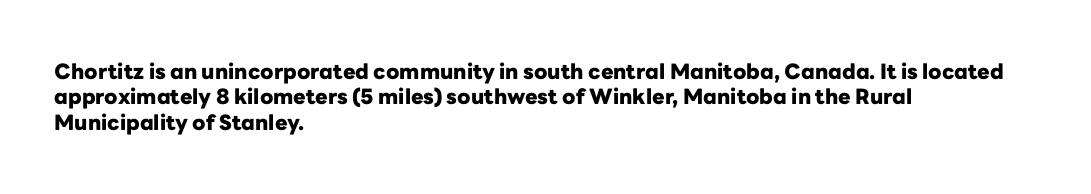
The gaps between neighbouring characters are ordinary and unremarkable. Heavy, bold letterforms. Posture: straight, roman, zero tilt. Caption: multi-line text, flush left, ragged right. Clear beneath every line of the passage.
